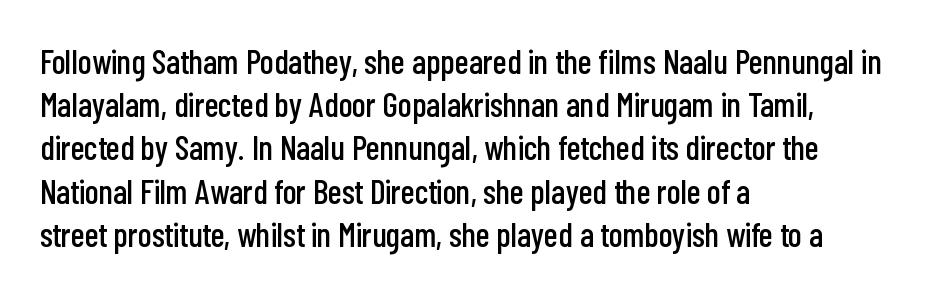
{"serif": "no", "italic": "no", "width": "condensed", "stroke_contrast": "low", "x_height": "medium", "monospaced": "no", "underline": "no", "align": "left", "line_spacing": "normal", "line_spacing_ratio": 1.27, "letter_spacing": "normal", "letter_spacing_em": 0.0, "glyph_px": 34}
